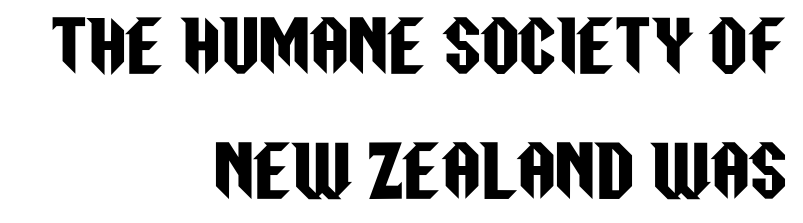
{"serif": "no", "italic": "no", "width": "condensed", "stroke_contrast": "low", "x_height": "large", "monospaced": "no", "underline": "no", "align": "right", "line_spacing_ratio": 1.86, "letter_spacing": "normal", "letter_spacing_em": 0.0, "glyph_px": 67}
